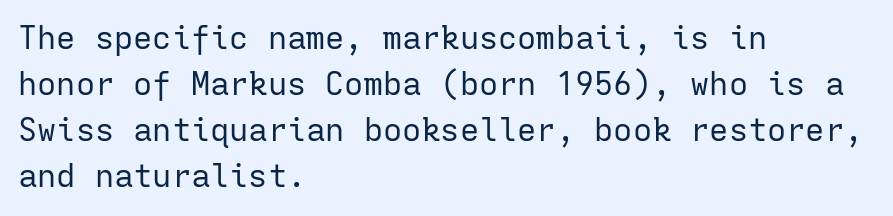
{"serif": "no", "italic": "no", "bold": "no", "weight": "regular", "width": "normal", "stroke_contrast": "low", "x_height": "medium", "monospaced": "yes", "underline": "no", "align": "left", "line_spacing": "normal", "line_spacing_ratio": 1.44, "letter_spacing": "normal", "letter_spacing_em": 0.0, "glyph_px": 32}
